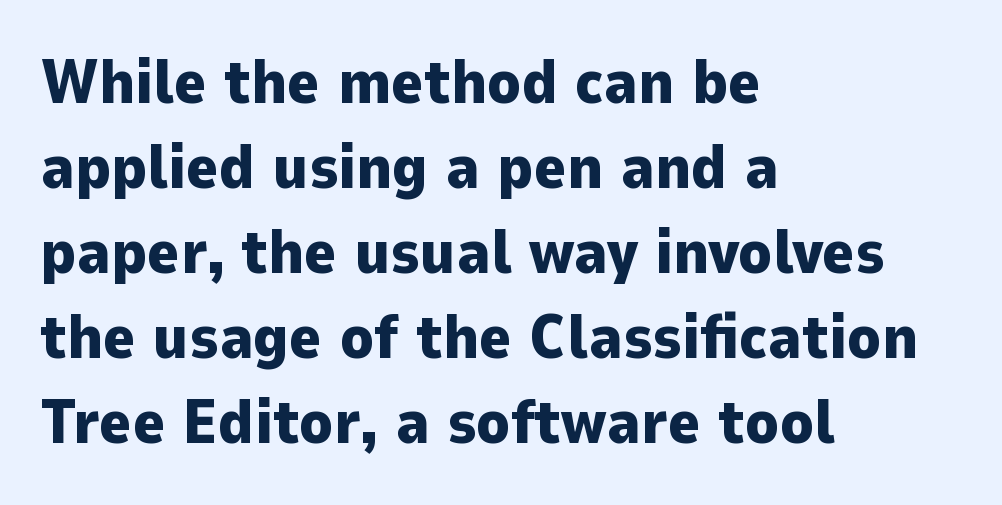
The characters look thick and weighty, a clear bold. The lines are quadded left. Vertical spacing — default. Quick note: not italic, upright.
